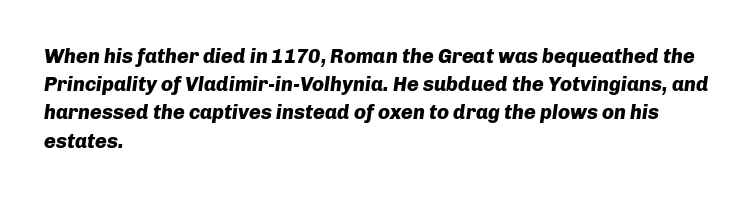
{"italic": "yes", "lean": "right", "slant_degrees": 8, "bold": "yes", "underline": "no", "align": "left", "line_spacing": "normal", "line_spacing_ratio": 1.41, "letter_spacing": "normal", "letter_spacing_em": 0.0, "glyph_px": 20}
